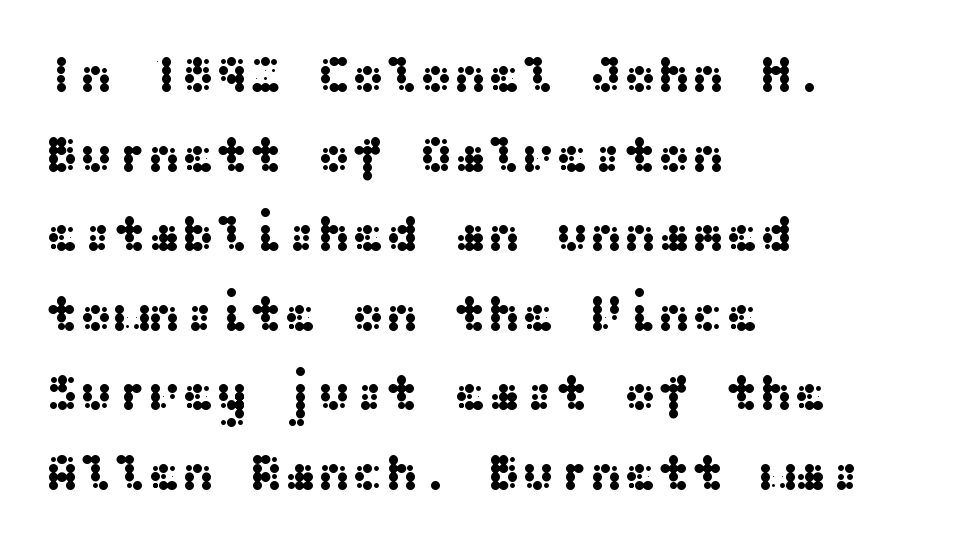
Letters rest on an invisible, unmarked baseline. Quick note: not italic, upright. Regarding serifs, this sample does without them. Vertically, the passage feels balanced, rows spaced as you'd expect.
